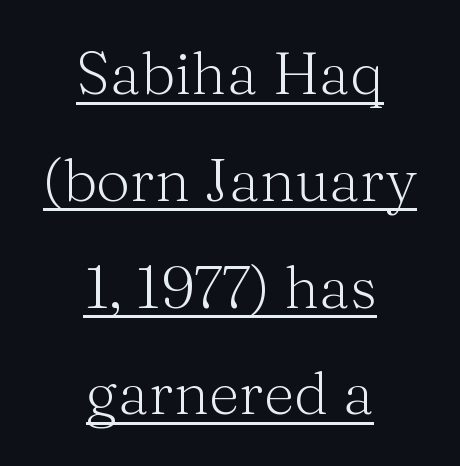
{"serif": "yes", "italic": "no", "bold": "no", "weight": "light", "width": "normal", "stroke_contrast": "medium", "x_height": "medium", "monospaced": "no", "underline": "yes", "align": "center", "line_spacing_ratio": 1.78, "letter_spacing": "normal", "letter_spacing_em": 0.0, "glyph_px": 60}
